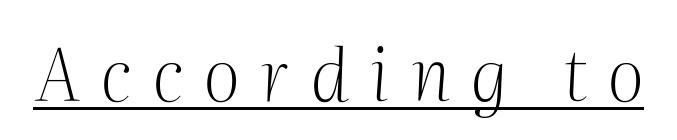
{"serif": "yes", "italic": "yes", "lean": "right", "slant_degrees": 2, "bold": "no", "weight": "light", "width": "normal", "stroke_contrast": "medium", "x_height": "medium", "monospaced": "no", "underline": "yes", "letter_spacing": "wide", "letter_spacing_em": 0.29, "glyph_px": 72}
